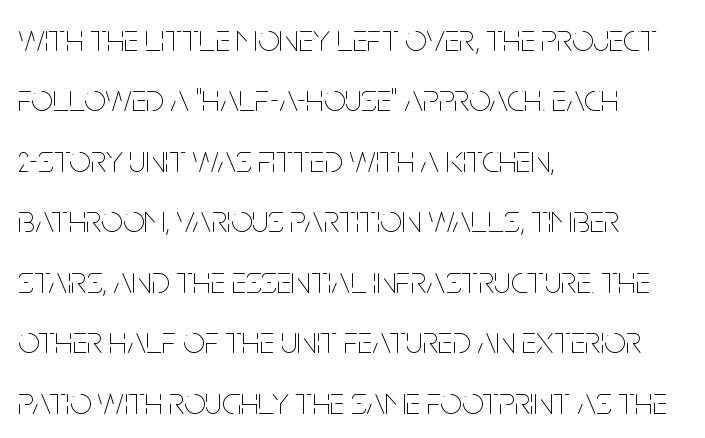
{"italic": "no", "bold": "no", "weight": "thin", "width": "condensed", "stroke_contrast": "low", "x_height": "large", "monospaced": "no", "underline": "no", "align": "left", "line_spacing": "normal", "line_spacing_ratio": 1.59, "letter_spacing": "normal", "letter_spacing_em": 0.0, "glyph_px": 38}
